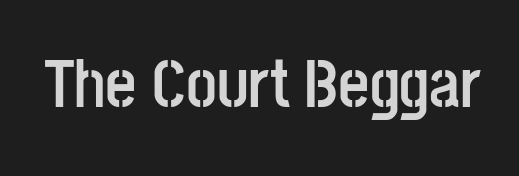
{"serif": "no", "italic": "no", "bold": "yes", "weight": "semibold", "width": "condensed", "stroke_contrast": "low", "x_height": "large", "monospaced": "no", "underline": "no", "letter_spacing": "normal", "letter_spacing_em": 0.0, "glyph_px": 68}
